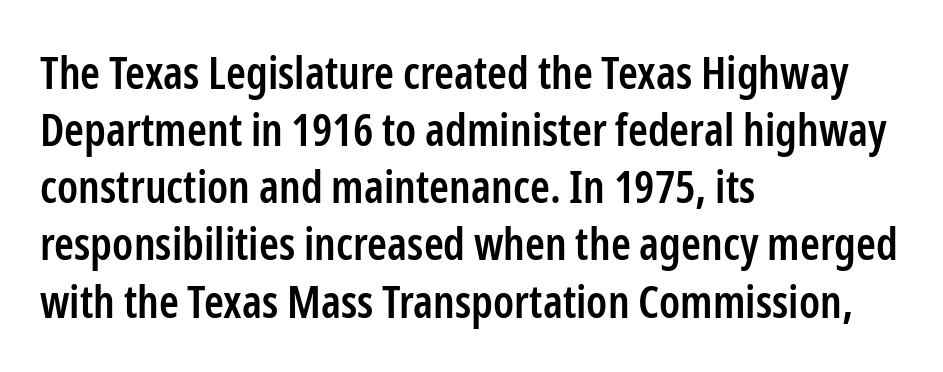
{"serif": "no", "italic": "no", "bold": "semi", "weight": "semibold", "width": "condensed", "stroke_contrast": "low", "x_height": "medium", "monospaced": "no", "underline": "no", "align": "left", "line_spacing": "normal", "line_spacing_ratio": 1.27, "letter_spacing": "normal", "letter_spacing_em": 0.0, "glyph_px": 45}
